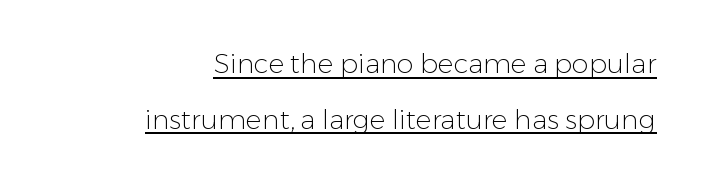
The rendering anchors every line to the right-hand side. Successive baselines arrive slowly, with a big drop between each. Compared with typical body copy, the letter spacing here is the same. These lines were composed using upright roman letters. Weight: in the light-to-regular range. The words here are underlined.
